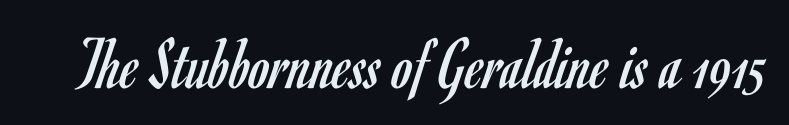
Q: Is the text bold? A: No.
Q: Is the text italic (slanted)? A: Yes.
Q: Is the typeface a serif or a sans-serif typeface? A: Sans-serif.
Q: Is the text underlined? A: No.
Q: Is the spacing between letters normal or unusually wide? A: Normal.
Q: Width (condensed, normal, or wide)? A: Condensed.
Q: Stroke contrast? A: Low.
Q: x-height? A: Small.
Q: Monospaced? A: No.
